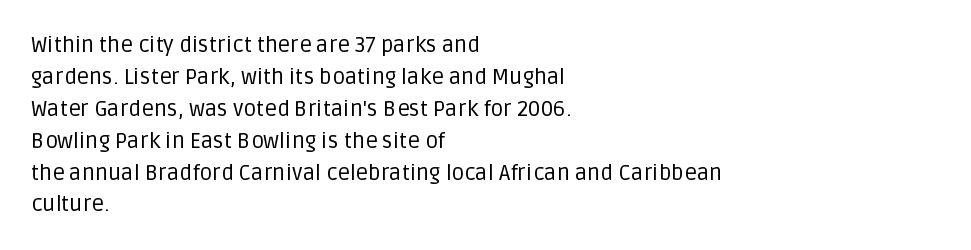
The image shows 22 px text type, upright; set left-aligned, normal line spacing (1.45x), normal letter spacing, not underlined.
